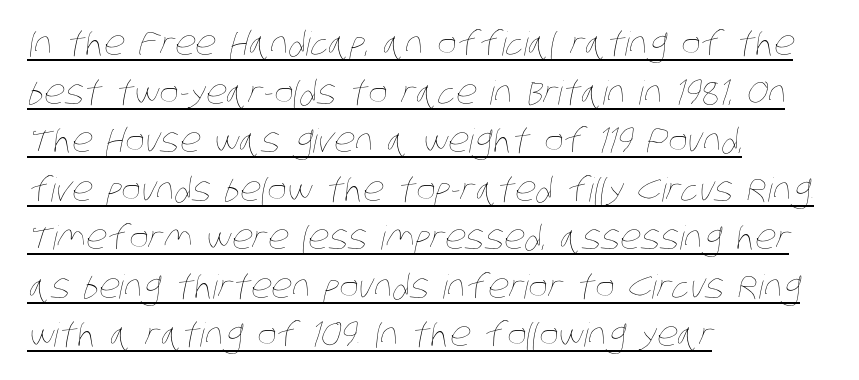
{"bold": "no", "weight": "thin", "width": "condensed", "stroke_contrast": "low", "x_height": "large", "monospaced": "no", "underline": "yes", "align": "left", "line_spacing": "normal", "line_spacing_ratio": 1.47, "letter_spacing": "normal", "letter_spacing_em": 0.0, "glyph_px": 33}
